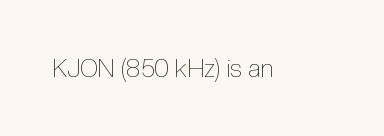
The image shows 25 px text type, upright; set normal letter spacing, not underlined.
